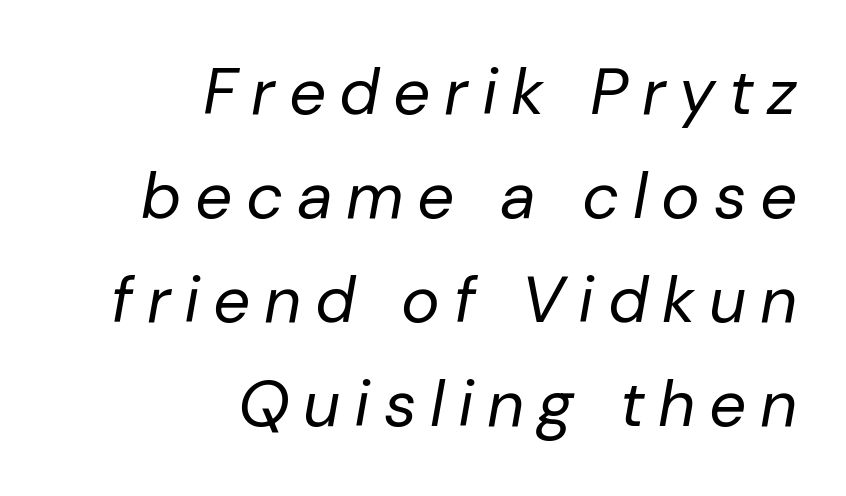
The image shows 65 px regular-weight type, italic (leaning right); set right-aligned, normal line spacing (1.6x), unusually wide letter spacing (+0.21 em), not underlined; low stroke contrast and a medium x-height.
